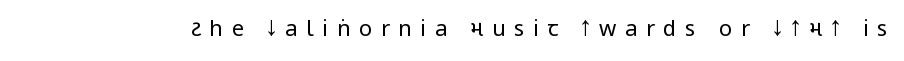
Q: Is the text bold? A: No.
Q: Is the text italic (slanted)? A: No, it is upright.
Q: Is the text underlined? A: No.
Q: Is the spacing between letters normal or unusually wide? A: Unusually wide.
